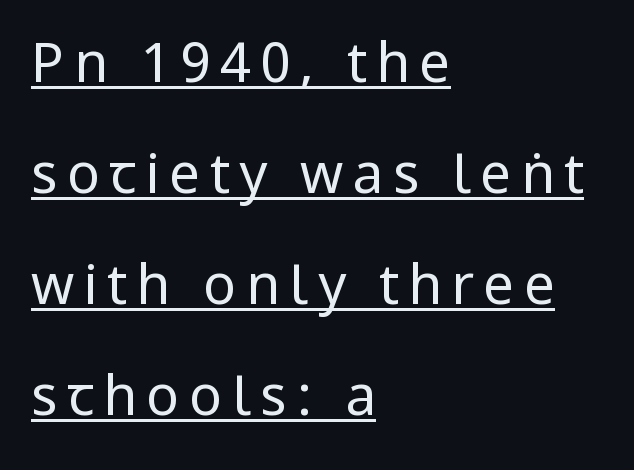
The image shows 55 px regular-weight, condensed sans-serif type, upright; set left-aligned, loose line spacing (2.02x), underlined; low stroke contrast and a large x-height.
